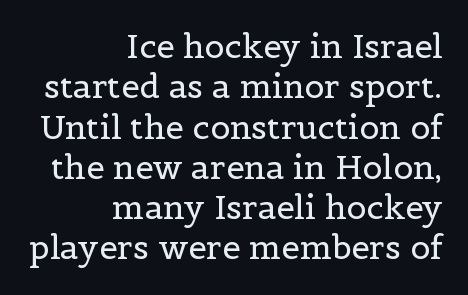
The image shows 33 px regular-weight serif type, upright; set right-aligned, line spacing 1.22x, normal letter spacing, not underlined; a medium x-height.
